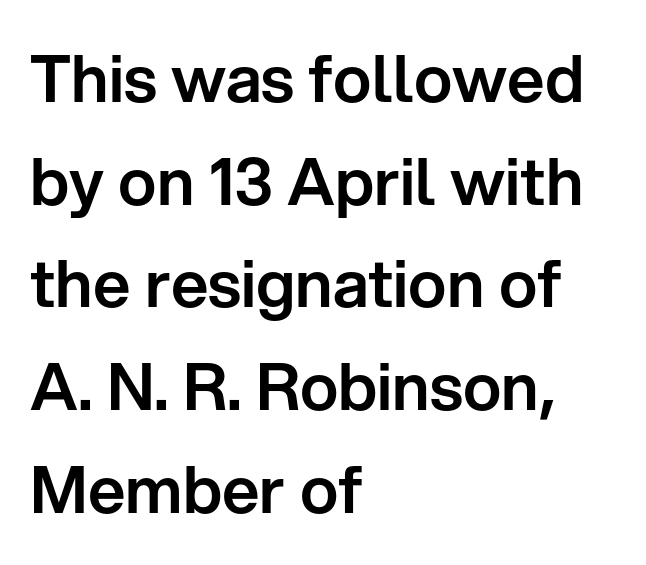
The image shows 65 px sans-serif type, upright; set left-aligned, normal line spacing (1.58x), normal letter spacing, not underlined; low stroke contrast and a medium x-height.
